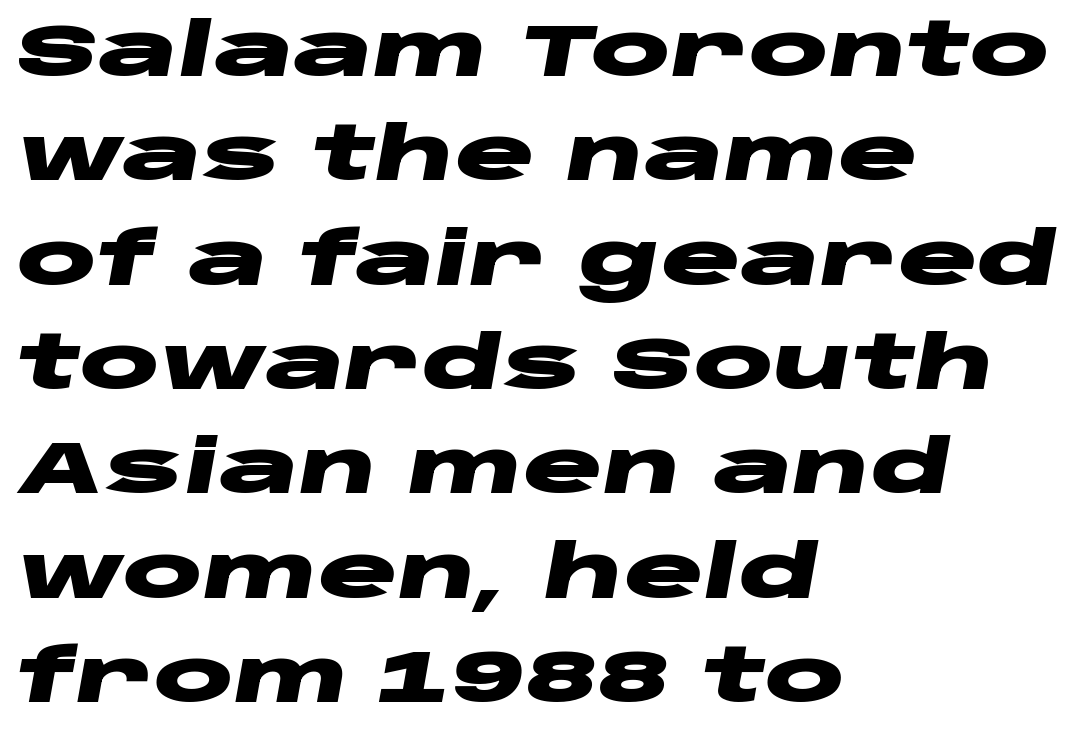
{"italic": "yes", "lean": "right", "slant_degrees": 10, "bold": "yes", "weight": "heavy", "width": "wide", "stroke_contrast": "low", "x_height": "large", "monospaced": "no", "underline": "no", "align": "left", "line_spacing": "normal", "line_spacing_ratio": 1.41, "letter_spacing": "normal", "letter_spacing_em": 0.0, "glyph_px": 74}
